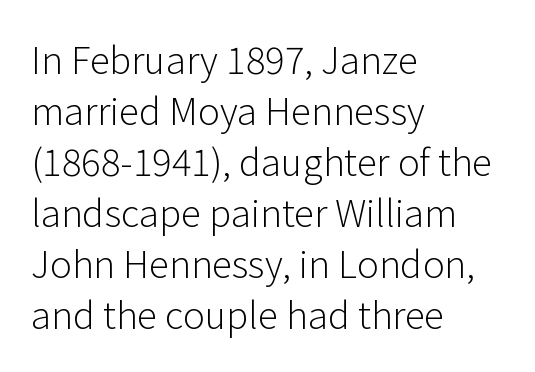
The image shows 37 px light sans-serif type, upright; set left-aligned, normal line spacing (1.38x), normal letter spacing, not underlined; low stroke contrast and a medium x-height.
